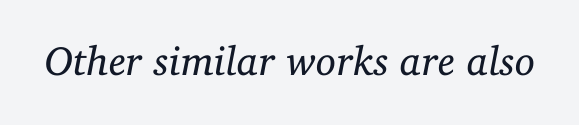
{"serif": "yes", "italic": "yes", "lean": "right", "slant_degrees": 11, "bold": "no", "weight": "regular", "width": "normal", "stroke_contrast": "low", "x_height": "medium", "monospaced": "no", "underline": "no", "letter_spacing": "normal", "letter_spacing_em": 0.0, "glyph_px": 41}
